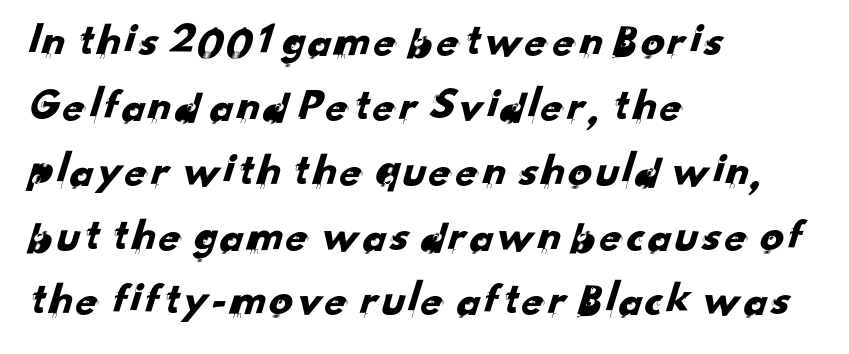
{"serif": "no", "width": "normal", "stroke_contrast": "low", "x_height": "small", "monospaced": "no", "underline": "no", "align": "left", "line_spacing": "normal", "line_spacing_ratio": 1.38, "letter_spacing": "normal", "letter_spacing_em": 0.0, "glyph_px": 47}
